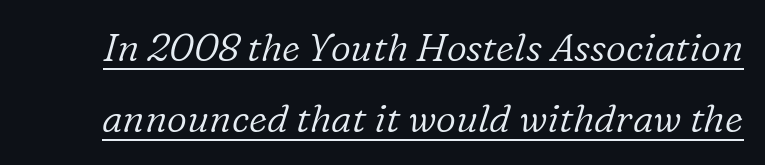
{"serif": "yes", "italic": "yes", "lean": "right", "slant_degrees": 16, "bold": "no", "weight": "light", "width": "normal", "stroke_contrast": "low", "x_height": "medium", "monospaced": "no", "underline": "yes", "line_spacing_ratio": 1.83, "letter_spacing": "normal", "letter_spacing_em": 0.0, "glyph_px": 39}
